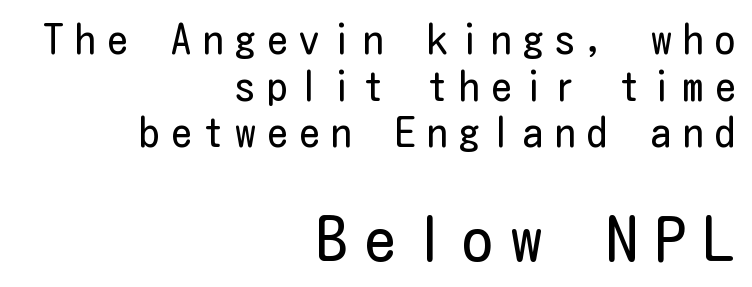
The image shows 62 px regular-weight, condensed sans-serif type, upright; set right-aligned, tight line spacing (1.14x), unusually wide letter spacing (+0.28 em), not underlined; the second (bottom) block is 1.51x larger; low stroke contrast and a medium x-height.
